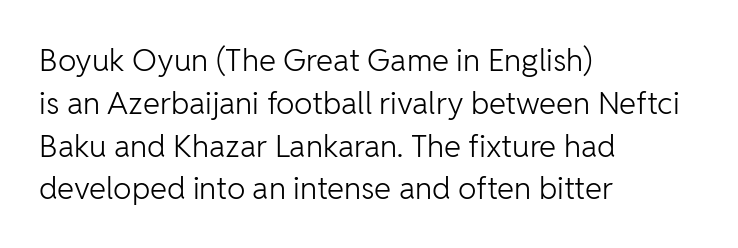
{"serif": "no", "italic": "no", "bold": "no", "weight": "light", "width": "normal", "stroke_contrast": "low", "x_height": "medium", "monospaced": "no", "underline": "no", "align": "left", "line_spacing": "normal", "line_spacing_ratio": 1.38, "letter_spacing": "normal", "letter_spacing_em": 0.0, "glyph_px": 31}
